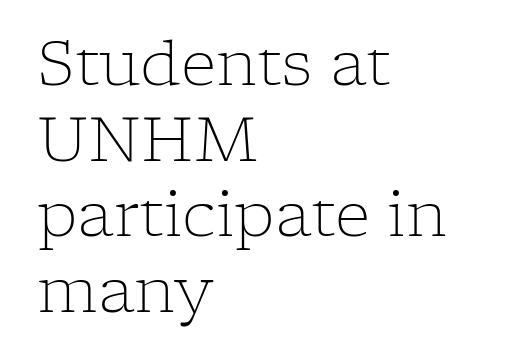
{"serif": "yes", "italic": "no", "bold": "no", "weight": "light", "width": "normal", "stroke_contrast": "low", "x_height": "medium", "monospaced": "no", "underline": "no", "align": "left", "line_spacing_ratio": 1.22, "letter_spacing": "normal", "letter_spacing_em": 0.0, "glyph_px": 62}
